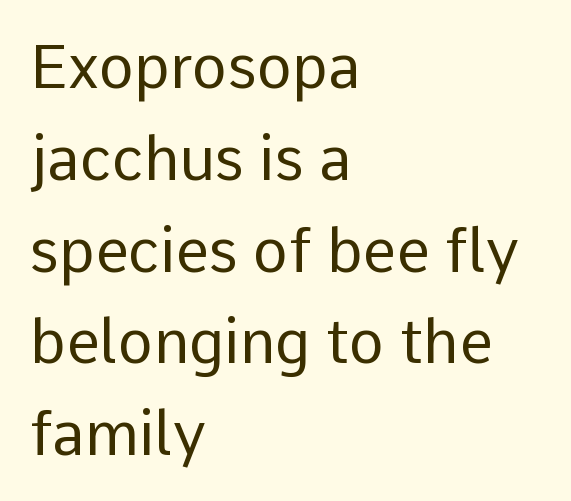
Q: Is the text bold? A: No.
Q: Is the text italic (slanted)? A: No, it is upright.
Q: Is the typeface a serif or a sans-serif typeface? A: Sans-serif.
Q: Is the text underlined? A: No.
Q: How is the paragraph aligned? A: Left-aligned.
Q: Is the spacing between letters normal or unusually wide? A: Normal.
Q: Is the spacing between lines tight, normal or loose? A: Normal.
Q: Width (condensed, normal, or wide)? A: Normal.
Q: Stroke contrast? A: Low.
Q: x-height? A: Medium.
Q: Monospaced? A: No.
